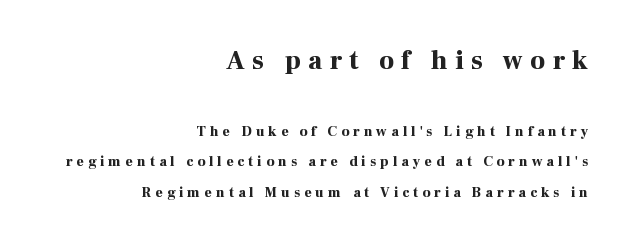
The image shows 26 px bold type, upright; set right-aligned, loose line spacing (2.19x), unusually wide letter spacing (+0.29 em), not underlined; the first (top) block is 1.86x larger.
